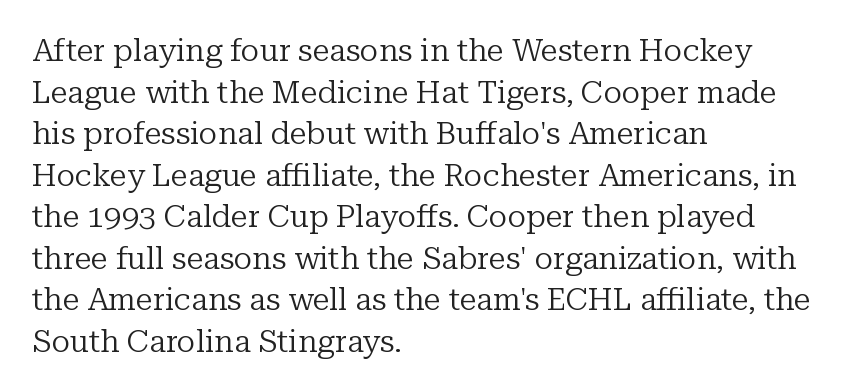
The image shows 31 px regular-weight serif type, upright; set left-aligned, normal line spacing (1.34x), normal letter spacing, not underlined; low stroke contrast and a medium x-height.
